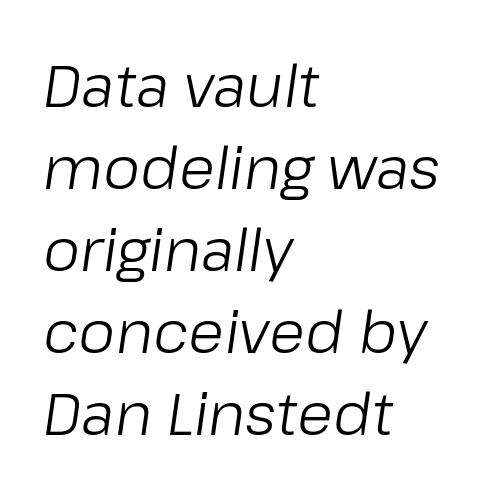
Stems and bowls with no extra thickness — not bold. Is the letter spacing exaggerated? No — it looks like the ordinary default. Quick note: italic. The space directly below the letters is spotless.
